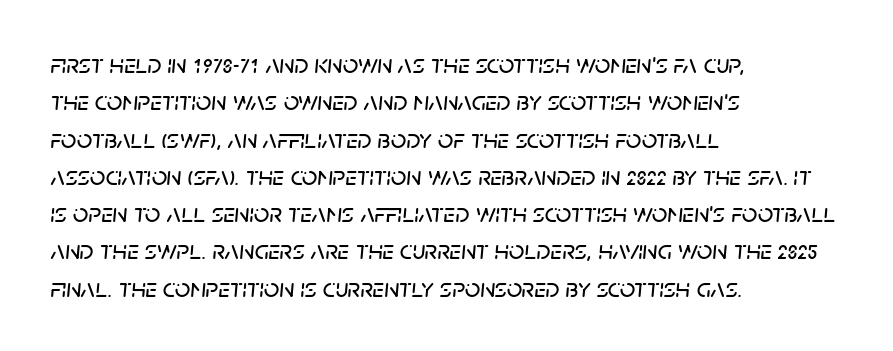
{"italic": "yes", "lean": "right", "slant_degrees": 5, "underline": "no", "align": "left", "line_spacing": "normal", "line_spacing_ratio": 1.38, "letter_spacing": "normal", "letter_spacing_em": 0.0, "glyph_px": 27}
